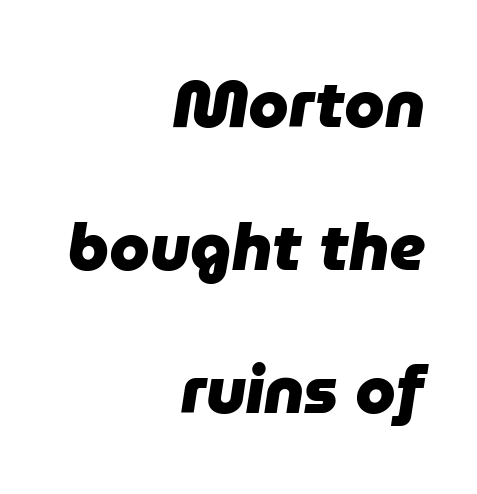
The image shows 65 px heavy type, italic (leaning right); set right-aligned, loose line spacing (2.2x), normal letter spacing, not underlined; low stroke contrast and a medium x-height.
